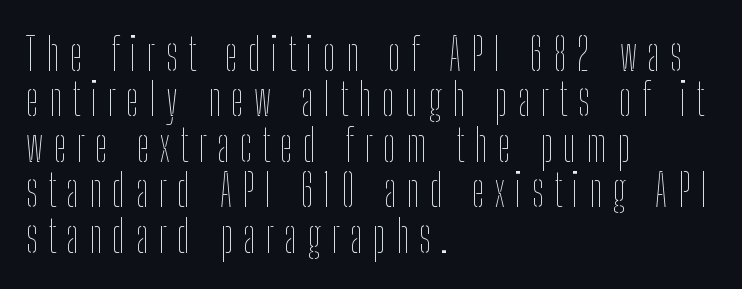
A typesetter would mark this as roman, not italic. Does the leading feel generous? Not at all — it's pinched. Unmarked baselines from the first word to the last. Here the glyphs are tracked loosely, breaking word shapes into spaced letters. Varying glyph widths throughout — classic text-font behaviour. The typeface has the unassuming heft of standard copy or less.
